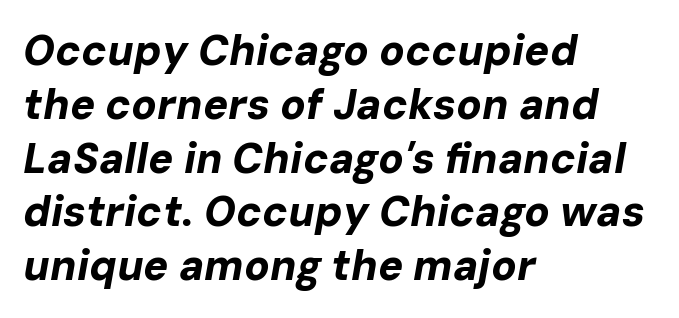
{"italic": "yes", "lean": "right", "slant_degrees": 10, "bold": "yes", "weight": "bold", "width": "normal", "stroke_contrast": "low", "x_height": "medium", "monospaced": "no", "underline": "no", "align": "left", "line_spacing": "normal", "line_spacing_ratio": 1.28, "letter_spacing": "normal", "letter_spacing_em": 0.0, "glyph_px": 42}
